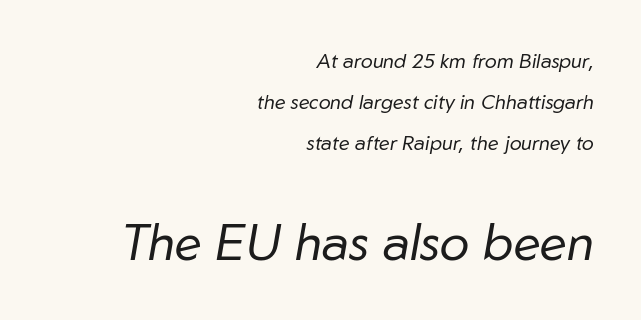
The image shows 50 px regular-weight type, italic (leaning right); set right-aligned, loose line spacing (2.04x), normal letter spacing, not underlined; the second (bottom) block is 2.5x larger; low stroke contrast and a medium x-height.
